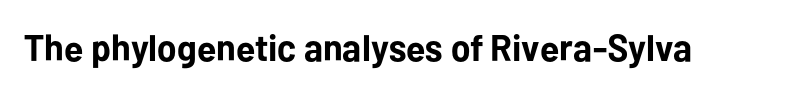
The image shows 37 px bold sans-serif type, upright; set normal letter spacing, not underlined; low stroke contrast and a medium x-height.
